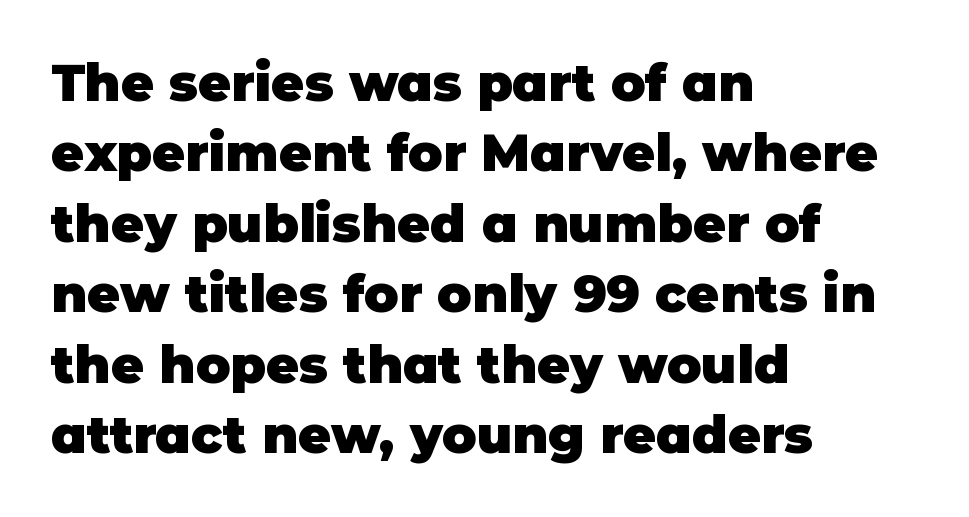
Words float on clear page, feet unadorned. This is the regular roman posture of the typeface. Check where the strokes stop: nothing finishes them off — pure sans. Typeset ragged right — the left edge is the straight one.
